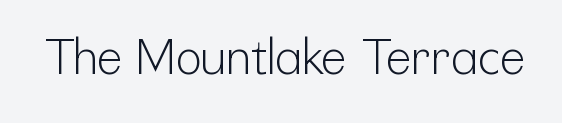
Q: Is the text bold? A: No.
Q: Is the text italic (slanted)? A: No, it is upright.
Q: Is the typeface a serif or a sans-serif typeface? A: Sans-serif.
Q: Is the text underlined? A: No.
Q: Is the spacing between letters normal or unusually wide? A: Normal.
Q: Width (condensed, normal, or wide)? A: Condensed.
Q: Stroke contrast? A: Low.
Q: x-height? A: Medium.
Q: Monospaced? A: No.
